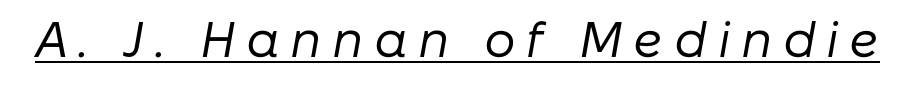
Emphasis-style slanted type is in use. Stroke thickness stays within the range of a standard reading face or lighter. Think of a printed novel: that variable character pitch is what you see here. Each line of the rendering has a horizontal stroke beneath the glyphs. Is the letter spacing exaggerated? Yes — the characters are pushed far apart.
